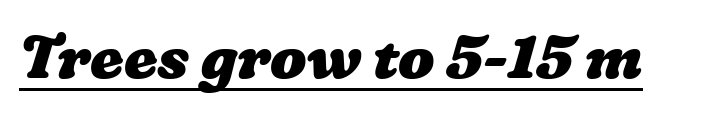
The image shows 60 px heavy, wide type; set normal letter spacing, underlined; low stroke contrast and a medium x-height.
